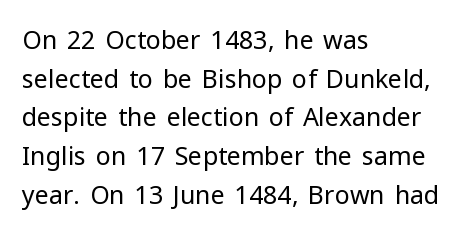
Q: Is the text bold? A: No.
Q: Is the text italic (slanted)? A: No, it is upright.
Q: Is the text underlined? A: No.
Q: How is the paragraph aligned? A: Left-aligned.
Q: Is the spacing between letters normal or unusually wide? A: Normal.
Q: Is the spacing between lines tight, normal or loose? A: Normal.
